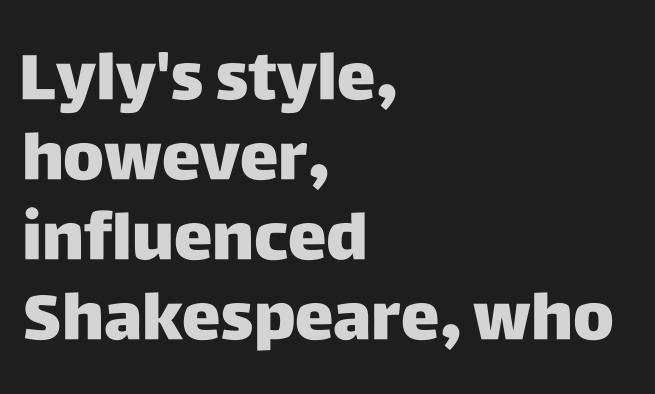
{"serif": "no", "italic": "no", "width": "normal", "stroke_contrast": "low", "x_height": "large", "monospaced": "no", "underline": "no", "align": "left", "line_spacing_ratio": 1.23, "letter_spacing": "normal", "letter_spacing_em": 0.0, "glyph_px": 65}
